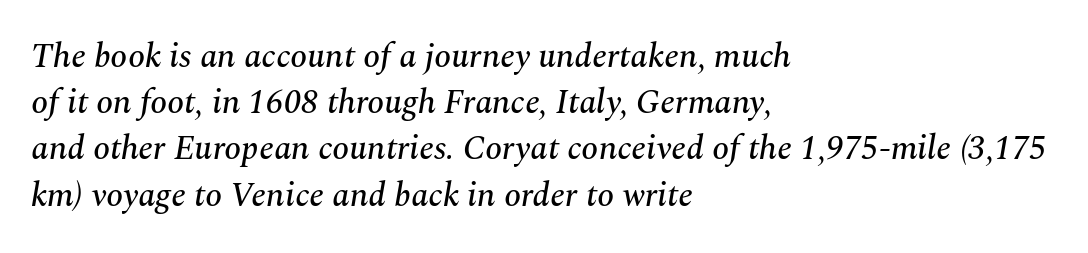
{"serif": "yes", "italic": "yes", "lean": "right", "slant_degrees": 10, "width": "normal", "stroke_contrast": "medium", "x_height": "medium", "monospaced": "no", "underline": "no", "align": "left", "line_spacing": "normal", "line_spacing_ratio": 1.36, "letter_spacing": "normal", "letter_spacing_em": 0.0, "glyph_px": 34}
